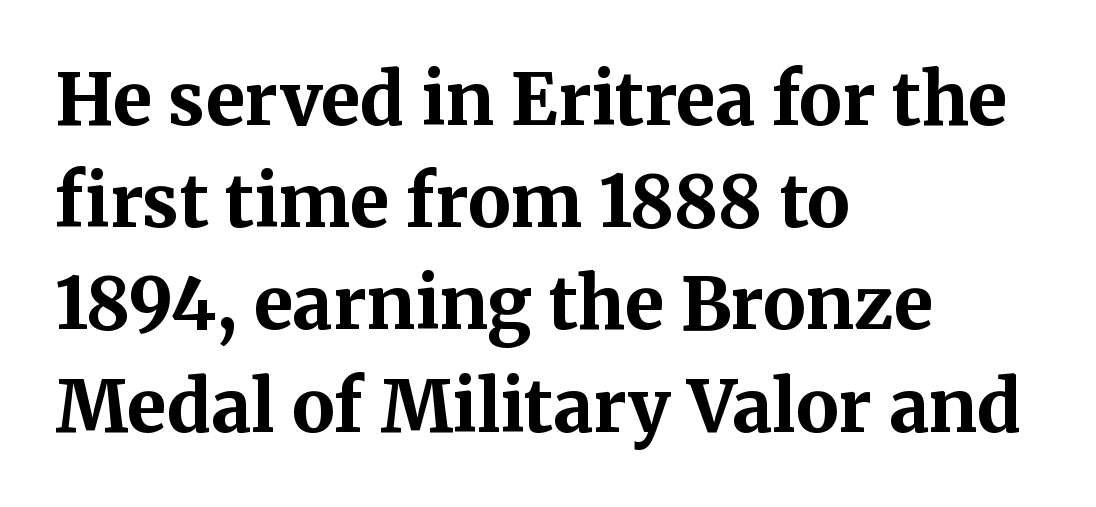
Q: Is the text bold? A: Yes.
Q: Is the text italic (slanted)? A: No, it is upright.
Q: Is the typeface a serif or a sans-serif typeface? A: Serif.
Q: Is the text underlined? A: No.
Q: How is the paragraph aligned? A: Left-aligned.
Q: Is the spacing between letters normal or unusually wide? A: Normal.
Q: Is the spacing between lines tight, normal or loose? A: Normal.
Q: Width (condensed, normal, or wide)? A: Normal.
Q: Stroke contrast? A: Medium.
Q: x-height? A: Medium.
Q: Monospaced? A: No.
